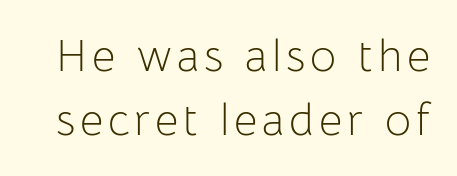
The image shows 45 px light sans-serif type, upright; set normal line spacing (1.42x), not underlined; low stroke contrast and a medium x-height.
